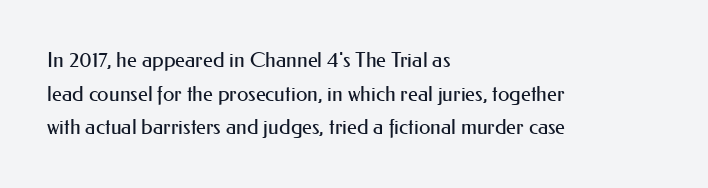
Q: Is the text bold? A: No.
Q: Is the text italic (slanted)? A: No, it is upright.
Q: Is the text underlined? A: No.
Q: How is the paragraph aligned? A: Left-aligned.
Q: Is the spacing between letters normal or unusually wide? A: Normal.
Q: Is the spacing between lines tight, normal or loose? A: Normal.
